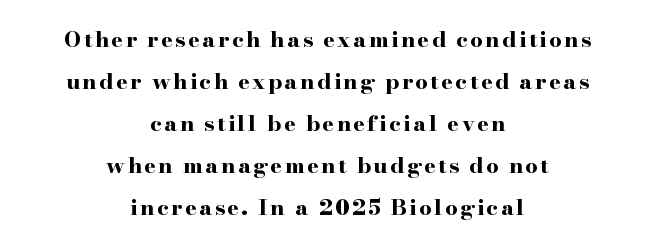
The sample has been set heavy, in full bold. Underline: absent. One-word summary of the alignment: center. This is the regular roman posture of the typeface.
